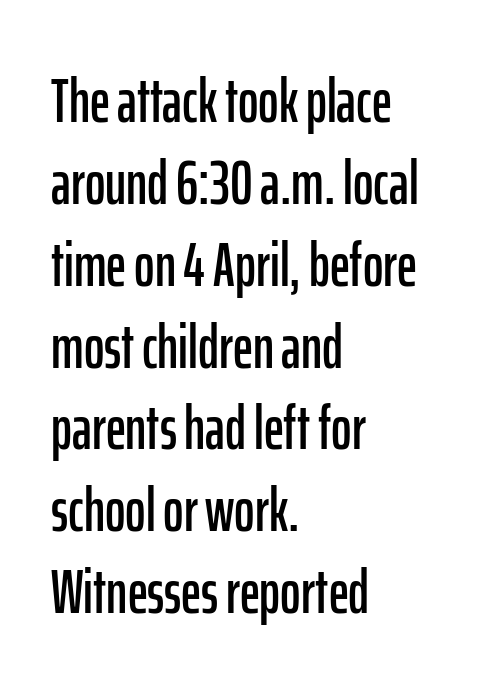
Here the glyphs are tracked normally, forming tight word shapes. The letters advance in unequal steps, a hallmark of proportional type. Italic? Not at all — the glyphs are vertical. To sum up the face: it is a sans, with no serifs. The space directly below the letters is spotless.
